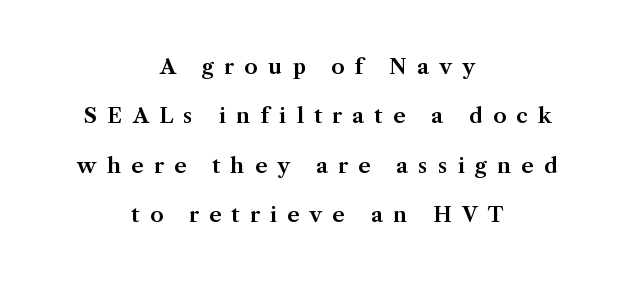
Q: Is the text italic (slanted)? A: No, it is upright.
Q: Is the text underlined? A: No.
Q: How is the paragraph aligned? A: Centered.
Q: Is the spacing between letters normal or unusually wide? A: Unusually wide.
Q: Is the spacing between lines tight, normal or loose? A: Loose.
